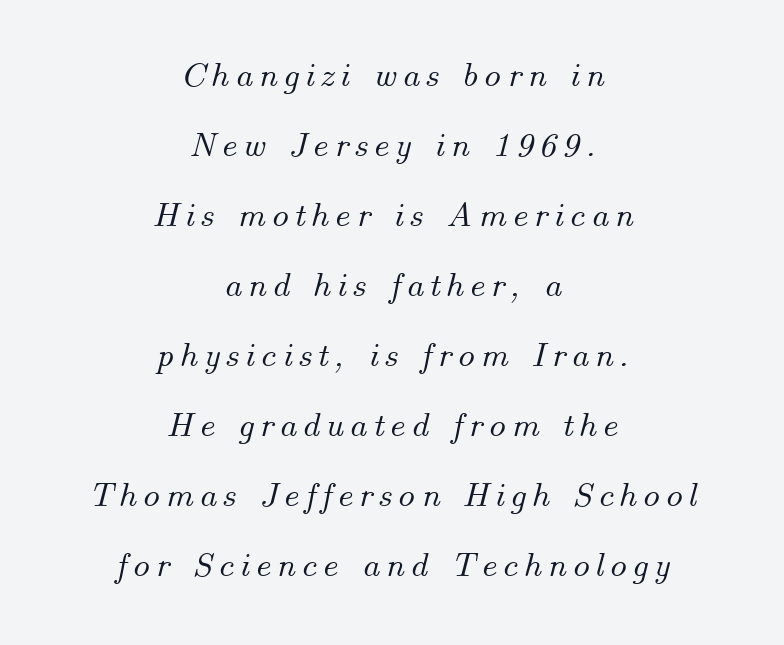
Q: Is the text italic (slanted)? A: Yes, it leans right by about 14 degrees.
Q: Is the text underlined? A: No.
Q: How is the paragraph aligned? A: Centered.
Q: Is the spacing between lines tight, normal or loose? A: Loose.
Q: Width (condensed, normal, or wide)? A: Normal.
Q: Stroke contrast? A: Medium.
Q: x-height? A: Small.
Q: Monospaced? A: No.
